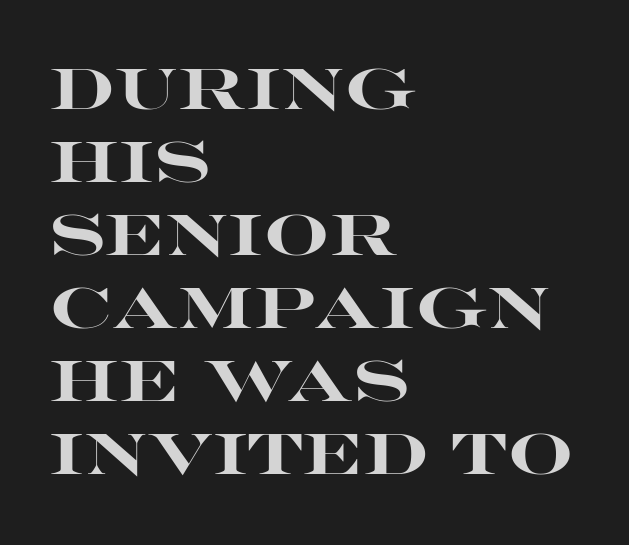
Q: Is the text bold? A: Yes.
Q: Is the text italic (slanted)? A: No, it is upright.
Q: Is the typeface a serif or a sans-serif typeface? A: Serif.
Q: Is the text underlined? A: No.
Q: How is the paragraph aligned? A: Left-aligned.
Q: Is the spacing between letters normal or unusually wide? A: Normal.
Q: Is the spacing between lines tight, normal or loose? A: Normal.
Q: Width (condensed, normal, or wide)? A: Wide.
Q: Stroke contrast? A: High.
Q: x-height? A: Large.
Q: Monospaced? A: No.
